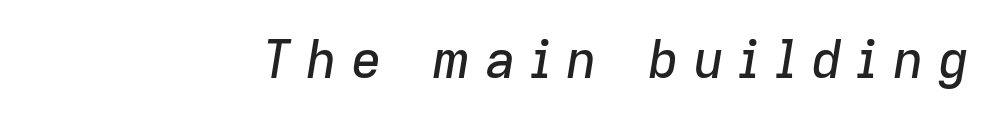
{"italic": "yes", "lean": "right", "slant_degrees": 9, "width": "normal", "stroke_contrast": "low", "x_height": "medium", "monospaced": "no", "underline": "no", "letter_spacing": "wide", "letter_spacing_em": 0.26, "glyph_px": 52}
